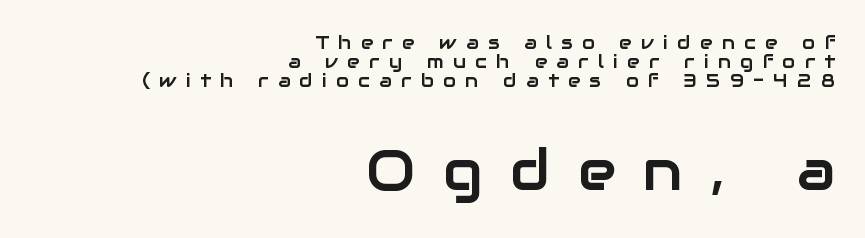
The image shows 57 px sans-serif type, upright; set right-aligned, tight line spacing (1.01x), unusually wide letter spacing (+0.49 em), not underlined; the second (bottom) block is 3.0x larger; low stroke contrast and a medium x-height.
